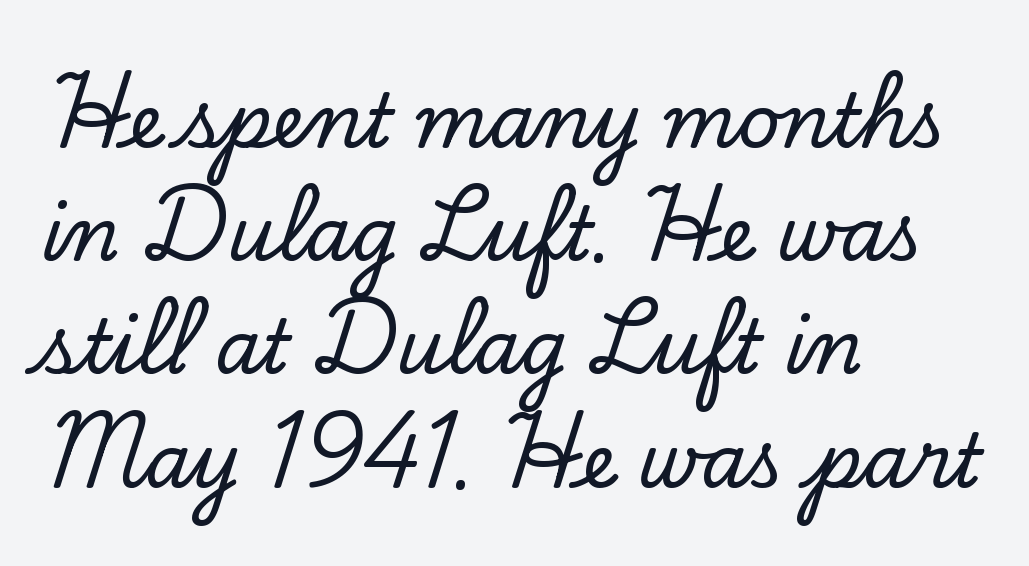
The image shows 74 px serif type; set left-aligned, normal line spacing (1.53x), normal letter spacing, not underlined; low stroke contrast and a small x-height.
